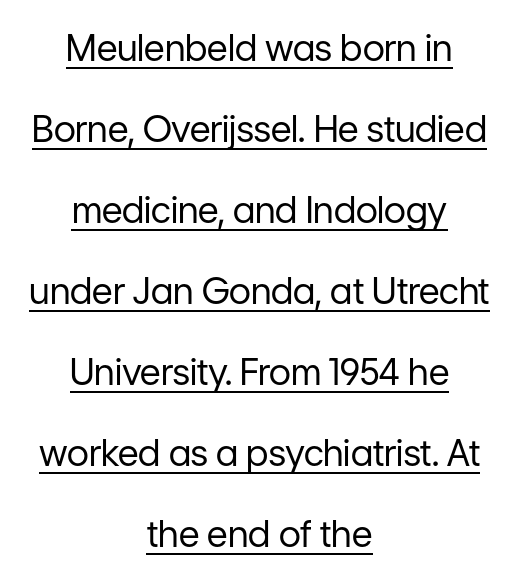
Q: Is the text bold? A: No.
Q: Is the text italic (slanted)? A: No, it is upright.
Q: Is the typeface a serif or a sans-serif typeface? A: Sans-serif.
Q: Is the text underlined? A: Yes.
Q: How is the paragraph aligned? A: Centered.
Q: Is the spacing between letters normal or unusually wide? A: Normal.
Q: Is the spacing between lines tight, normal or loose? A: Loose.
Q: Width (condensed, normal, or wide)? A: Normal.
Q: Stroke contrast? A: Low.
Q: x-height? A: Medium.
Q: Monospaced? A: No.
